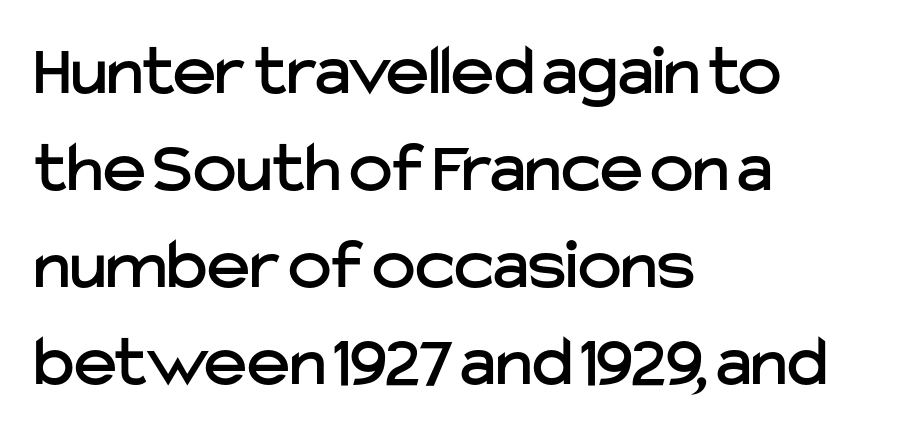
{"serif": "no", "italic": "no", "width": "normal", "stroke_contrast": "low", "x_height": "medium", "monospaced": "no", "underline": "no", "align": "left", "line_spacing": "normal", "line_spacing_ratio": 1.33, "letter_spacing": "normal", "letter_spacing_em": 0.0, "glyph_px": 73}
